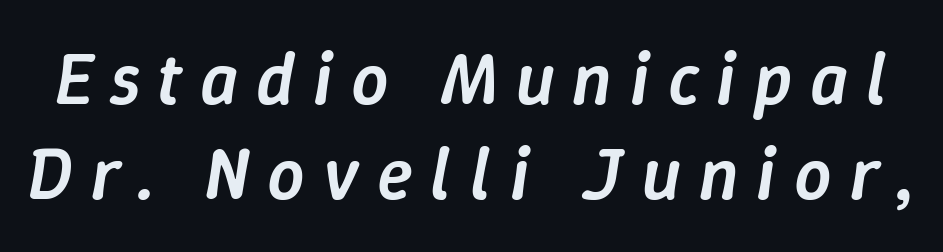
Q: Is the text bold? A: Semi-bold.
Q: Is the text italic (slanted)? A: Yes, it leans right by about 9 degrees.
Q: Is the text underlined? A: No.
Q: Is the spacing between letters normal or unusually wide? A: Unusually wide.
Q: Is the spacing between lines tight, normal or loose? A: Normal.
Q: Width (condensed, normal, or wide)? A: Normal.
Q: Stroke contrast? A: Low.
Q: x-height? A: Medium.
Q: Monospaced? A: No.
